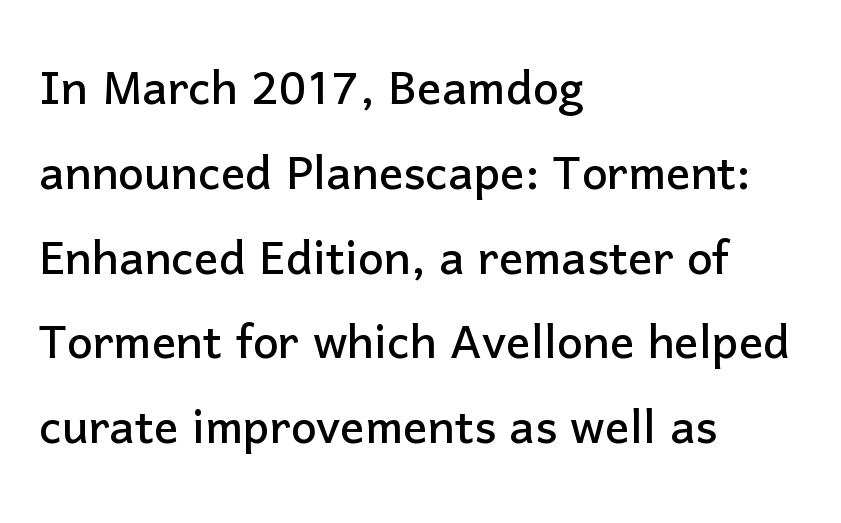
{"serif": "no", "italic": "no", "width": "normal", "stroke_contrast": "low", "x_height": "medium", "monospaced": "no", "underline": "no", "align": "left", "line_spacing": "normal", "line_spacing_ratio": 1.39, "letter_spacing": "normal", "letter_spacing_em": 0.0, "glyph_px": 61}
